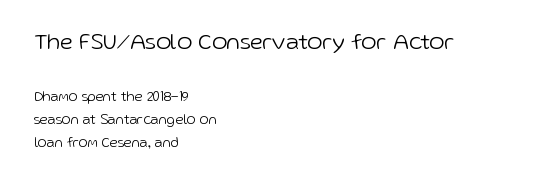
{"italic": "no", "bold": "no", "underline": "no", "align": "left", "line_spacing": "normal", "line_spacing_ratio": 1.66, "letter_spacing": "normal", "letter_spacing_em": 0.0, "larger_block": "first", "size_ratio": 1.64, "glyph_px": 23}
